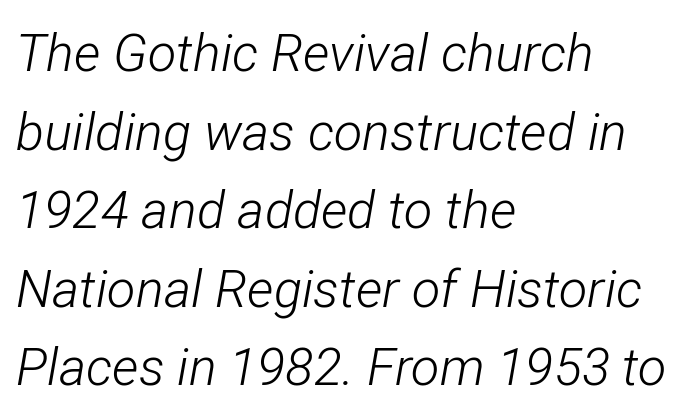
{"italic": "yes", "lean": "right", "slant_degrees": 12, "bold": "no", "weight": "light", "width": "condensed", "stroke_contrast": "low", "x_height": "medium", "monospaced": "no", "underline": "no", "align": "left", "line_spacing": "normal", "line_spacing_ratio": 1.51, "letter_spacing": "normal", "letter_spacing_em": 0.0, "glyph_px": 52}
